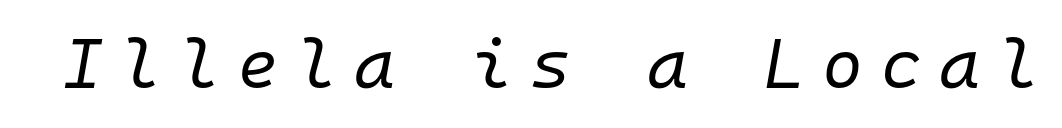
Q: Is the text bold? A: No.
Q: Is the text italic (slanted)? A: Yes, it leans right by about 10 degrees.
Q: Is the text underlined? A: No.
Q: Is the spacing between letters normal or unusually wide? A: Unusually wide.
Q: Width (condensed, normal, or wide)? A: Normal.
Q: Stroke contrast? A: Low.
Q: x-height? A: Medium.
Q: Monospaced? A: Yes.
